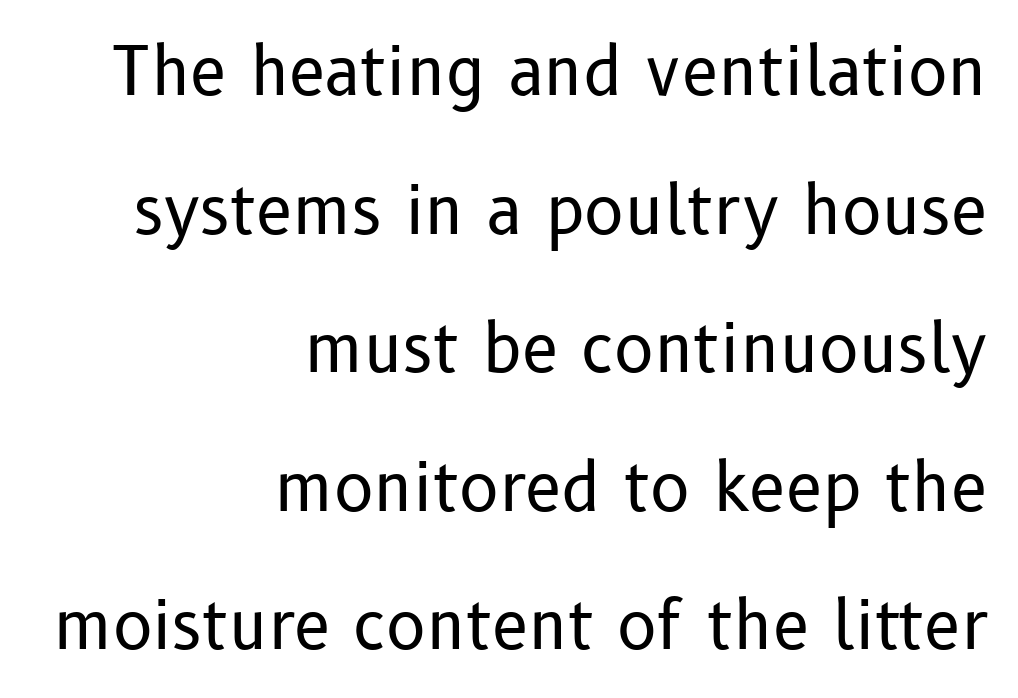
{"serif": "no", "italic": "no", "bold": "no", "weight": "regular", "width": "normal", "stroke_contrast": "low", "x_height": "medium", "monospaced": "no", "underline": "no", "align": "right", "line_spacing": "loose", "line_spacing_ratio": 2.1, "letter_spacing": "normal", "letter_spacing_em": 0.0, "glyph_px": 66}
